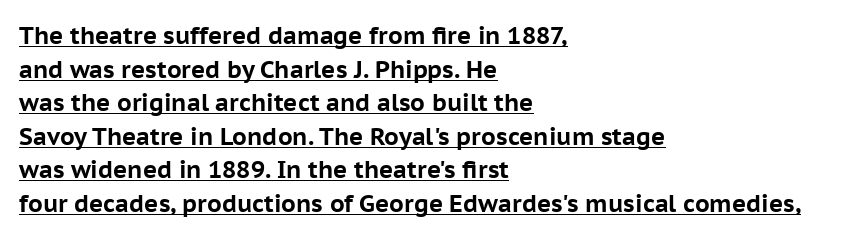
Q: Is the text bold? A: Yes.
Q: Is the text italic (slanted)? A: No, it is upright.
Q: Is the text underlined? A: Yes.
Q: How is the paragraph aligned? A: Left-aligned.
Q: Is the spacing between letters normal or unusually wide? A: Normal.
Q: Is the spacing between lines tight, normal or loose? A: Normal.
